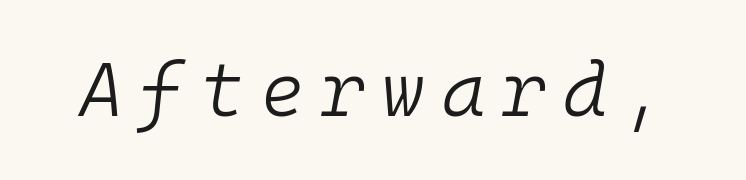
Q: Is the text bold? A: No.
Q: Is the text italic (slanted)? A: Yes, it leans right by about 10 degrees.
Q: Is the text underlined? A: No.
Q: Is the spacing between letters normal or unusually wide? A: Unusually wide.
Q: Width (condensed, normal, or wide)? A: Normal.
Q: Stroke contrast? A: Low.
Q: x-height? A: Medium.
Q: Monospaced? A: Yes.
